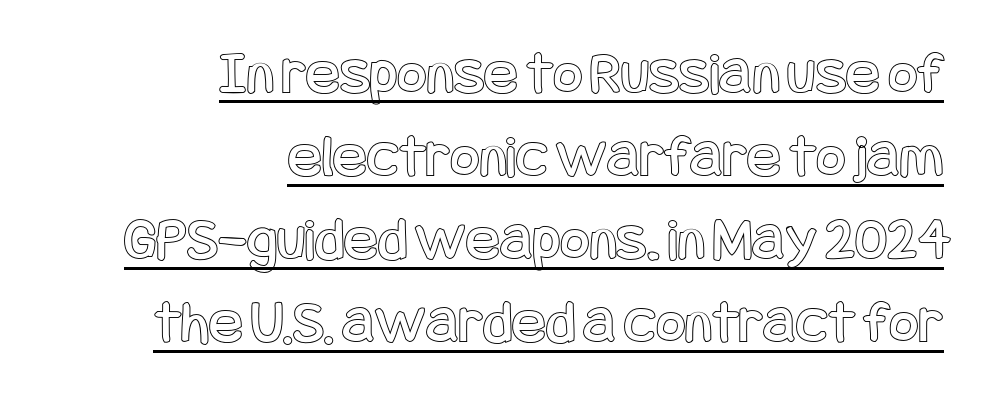
The image shows 63 px condensed type, upright; set right-aligned, normal line spacing (1.32x), normal letter spacing, underlined; a large x-height.
